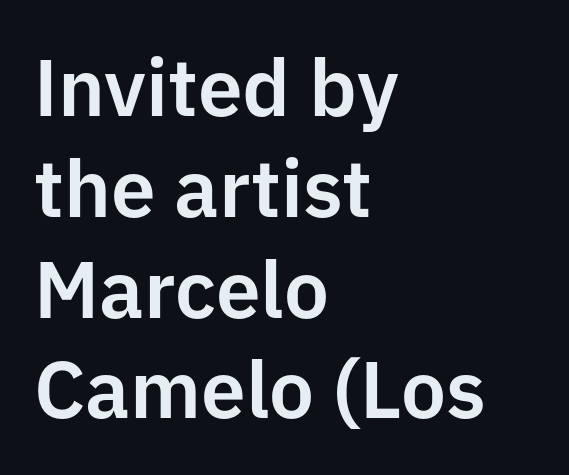
The image shows 80 px sans-serif type, upright; set left-aligned, normal line spacing (1.26x), normal letter spacing, not underlined; low stroke contrast and a medium x-height.
